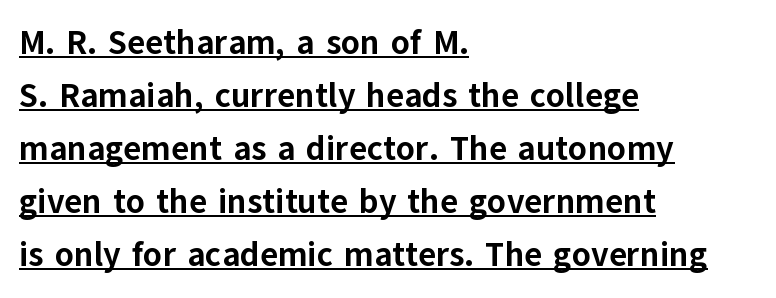
Q: Is the text bold? A: Yes.
Q: Is the text italic (slanted)? A: No, it is upright.
Q: Is the typeface a serif or a sans-serif typeface? A: Sans-serif.
Q: Is the text underlined? A: Yes.
Q: How is the paragraph aligned? A: Left-aligned.
Q: Is the spacing between letters normal or unusually wide? A: Normal.
Q: Is the spacing between lines tight, normal or loose? A: Normal.
Q: Width (condensed, normal, or wide)? A: Normal.
Q: Stroke contrast? A: Low.
Q: x-height? A: Medium.
Q: Monospaced? A: No.
